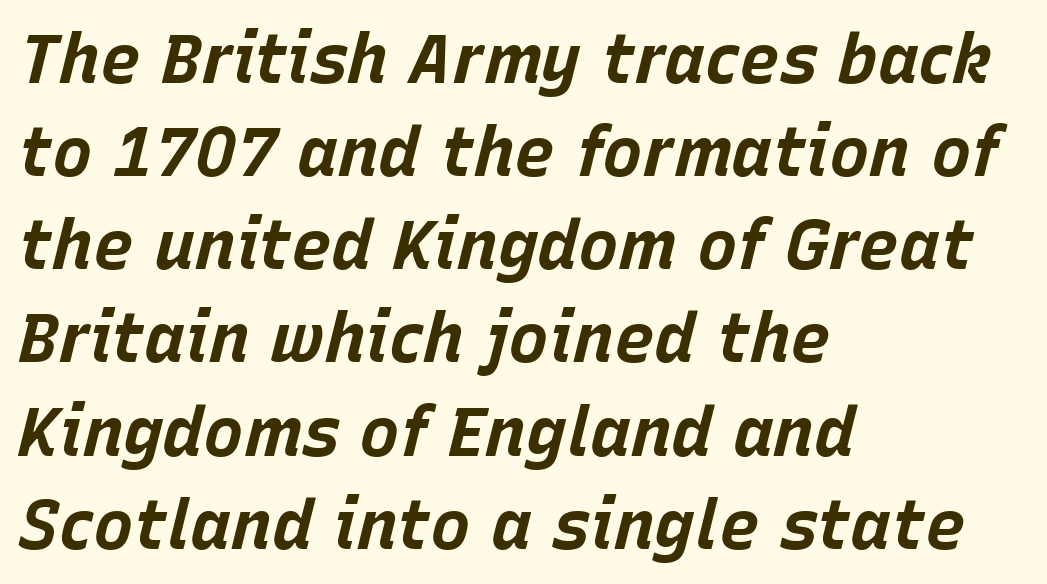
{"italic": "yes", "lean": "right", "slant_degrees": 15, "bold": "yes", "weight": "bold", "width": "normal", "stroke_contrast": "low", "x_height": "large", "monospaced": "no", "underline": "no", "align": "left", "line_spacing": "normal", "line_spacing_ratio": 1.37, "letter_spacing": "normal", "letter_spacing_em": 0.0, "glyph_px": 68}
